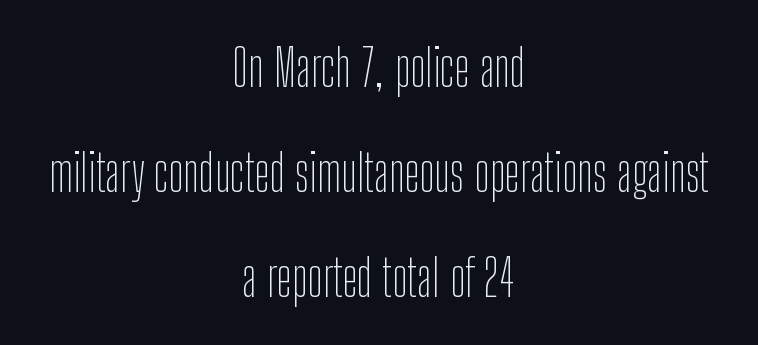
Ascenders rise straight up at ninety degrees. No feet cap the strokes, marking this as sans-serif type. Note the varied advance widths — an 'i' is clearly narrower than an 'm'. Compared with typical paragraphs, the rows here are farther apart. The lines are quadded center.
